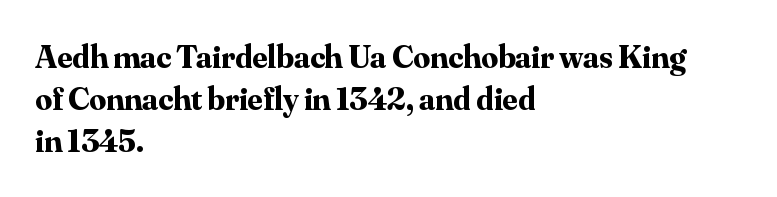
{"serif": "yes", "italic": "no", "bold": "yes", "weight": "bold", "width": "normal", "stroke_contrast": "medium", "x_height": "small", "monospaced": "no", "underline": "no", "align": "left", "line_spacing": "normal", "line_spacing_ratio": 1.28, "letter_spacing": "normal", "letter_spacing_em": 0.0, "glyph_px": 33}
